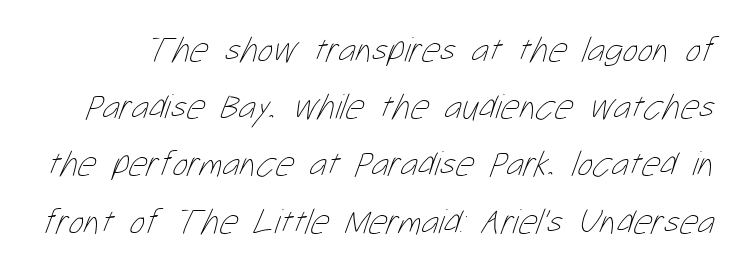
Q: Is the text bold? A: No.
Q: Is the text underlined? A: No.
Q: Is the spacing between letters normal or unusually wide? A: Normal.
Q: Is the spacing between lines tight, normal or loose? A: Normal.
Q: Width (condensed, normal, or wide)? A: Condensed.
Q: Stroke contrast? A: Low.
Q: x-height? A: Medium.
Q: Monospaced? A: No.
